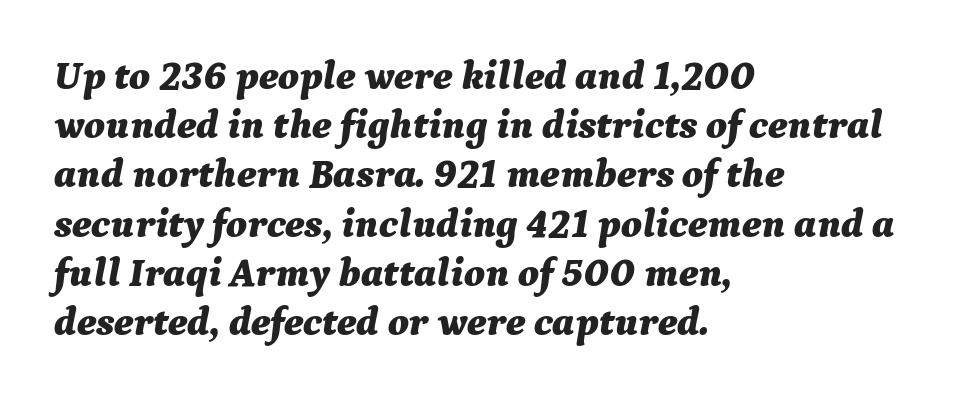
Q: Is the text bold? A: Yes.
Q: Is the text italic (slanted)? A: Yes, it leans right by about 9 degrees.
Q: Is the text underlined? A: No.
Q: How is the paragraph aligned? A: Left-aligned.
Q: Is the spacing between letters normal or unusually wide? A: Normal.
Q: Width (condensed, normal, or wide)? A: Normal.
Q: Stroke contrast? A: Medium.
Q: x-height? A: Medium.
Q: Monospaced? A: No.
